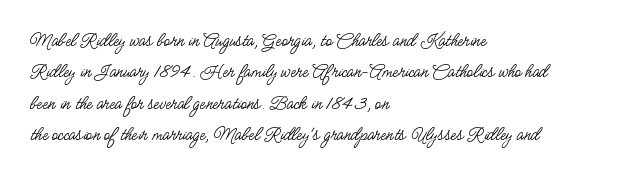
Line spacing here is normal. The specimen omits any rule beneath the text block's lines. The rag falls on the right side of this text block. The characters are drawn with everyday or finer stroke widths.
